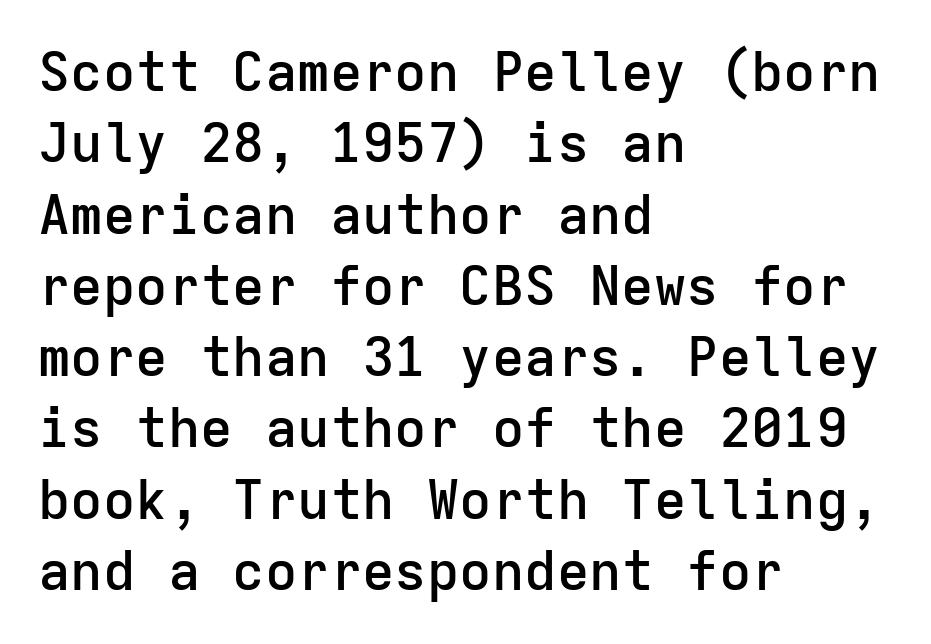
Q: Is the text bold? A: Semi-bold.
Q: Is the text italic (slanted)? A: No, it is upright.
Q: Is the typeface a serif or a sans-serif typeface? A: Sans-serif.
Q: Is the text underlined? A: No.
Q: How is the paragraph aligned? A: Left-aligned.
Q: Is the spacing between letters normal or unusually wide? A: Normal.
Q: Is the spacing between lines tight, normal or loose? A: Normal.
Q: Width (condensed, normal, or wide)? A: Normal.
Q: Stroke contrast? A: Low.
Q: x-height? A: Medium.
Q: Monospaced? A: Yes.
